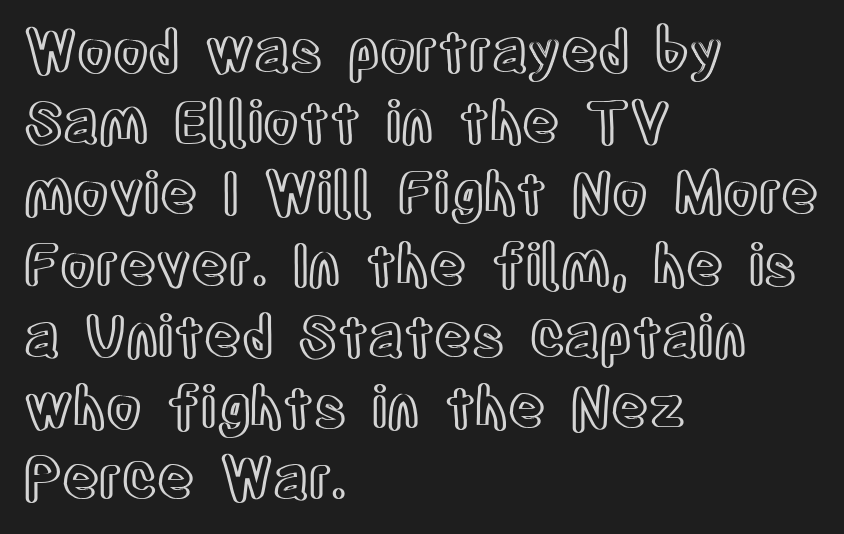
The image shows 57 px condensed type, upright; set left-aligned, normal line spacing (1.25x), normal letter spacing, not underlined; a large x-height.
